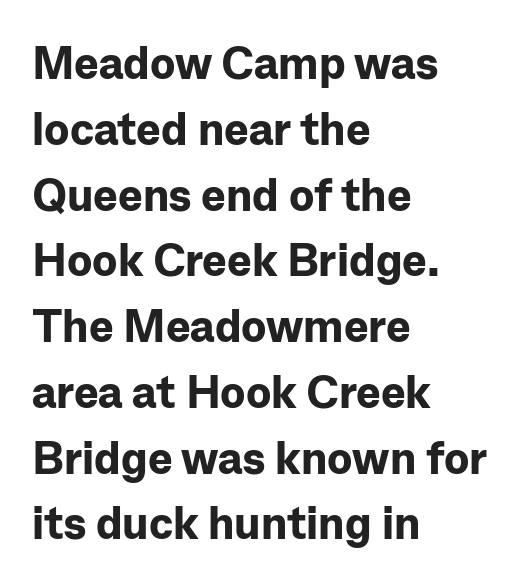
Interline gaps are of average width in this sample. How are the letters spaced? Ordinarily, with no added tracking. The zone under the glyphs is completely vacant. Does the weight exceed regular? Yes, all the way to bold.
